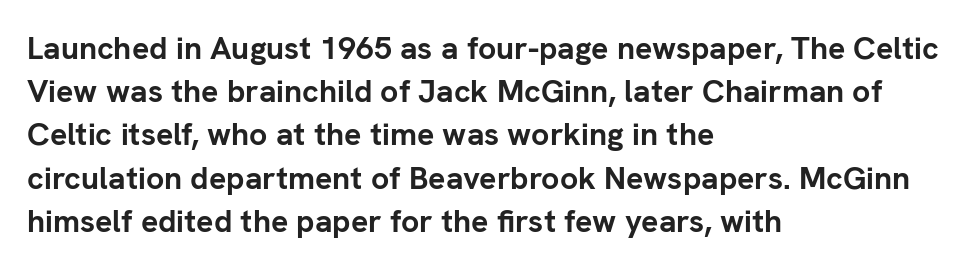
You could not count columns in this text — the font is proportionally spaced. Plenty of ink on the page — the face is bold. This sample uses a sans-serif face. The gaps between neighbouring characters are ordinary and unremarkable.
